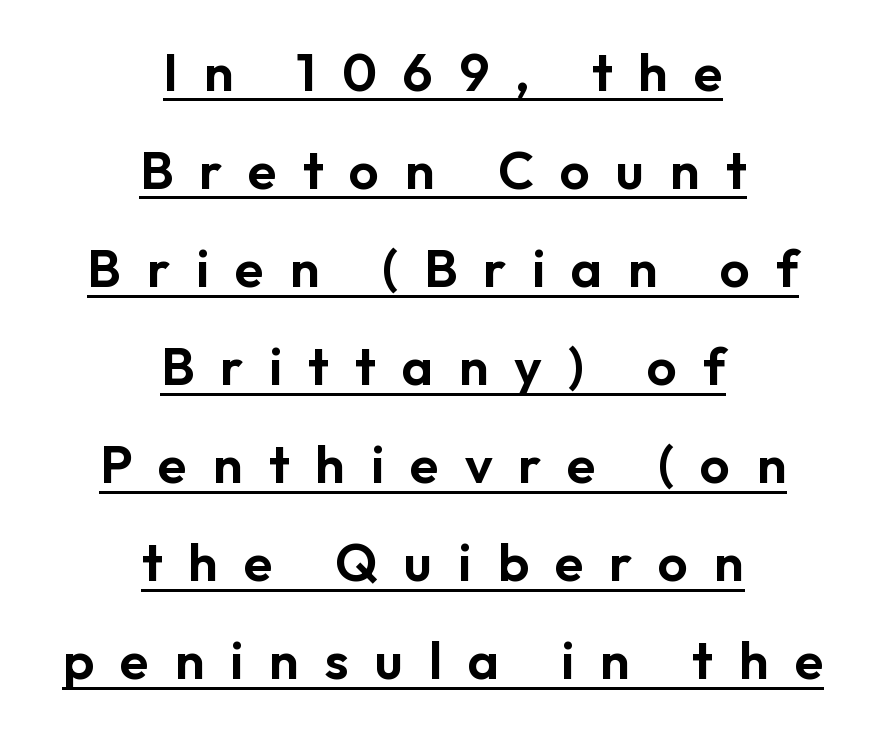
{"serif": "no", "italic": "no", "width": "normal", "stroke_contrast": "low", "x_height": "medium", "monospaced": "no", "underline": "yes", "align": "center", "line_spacing_ratio": 1.85, "letter_spacing": "wide", "letter_spacing_em": 0.49, "glyph_px": 53}
